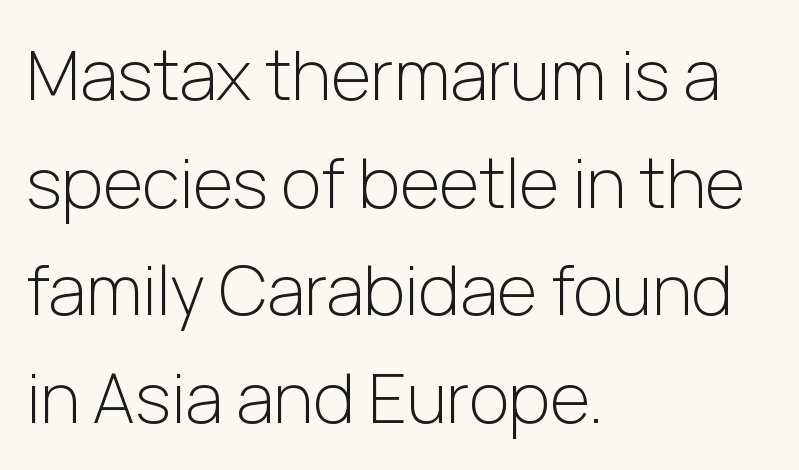
Every stem runs plumb, perpendicular to the baseline. The face used here is rendered with its standard letterfit. No word sits above an underline. Weight: not bold — regular or lighter. A classic flush-left, rag-right setting is used for this passage. Does the type have serifs? No, each stem ends abruptly.
